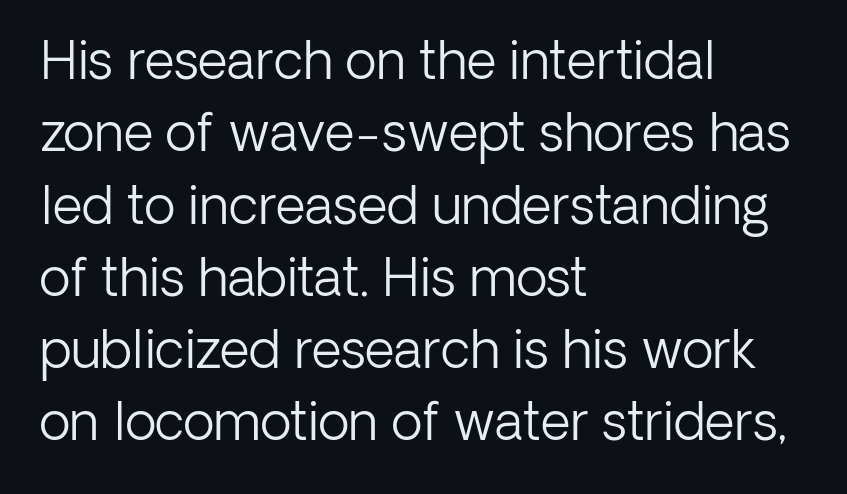
Are there feet on the stems? There aren't — it's a sans. The letters look calm and open, with moderate or lighter stems. Leading matches the norm, producing a regular column. Varying glyph widths throughout — classic text-font behaviour. Quick note: underline off.
